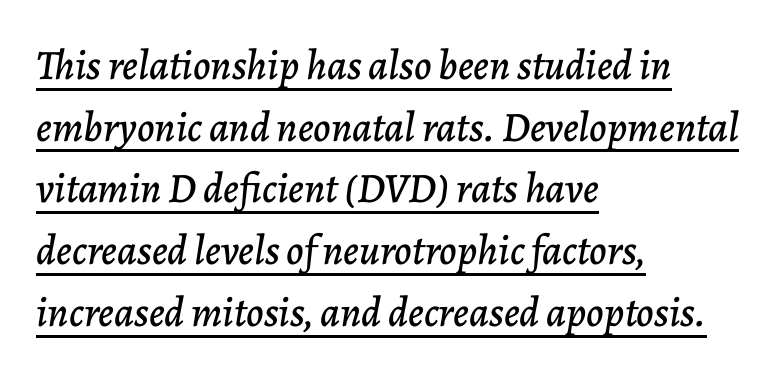
{"italic": "yes", "lean": "right", "slant_degrees": 7, "width": "normal", "stroke_contrast": "low", "x_height": "medium", "monospaced": "no", "underline": "yes", "align": "left", "line_spacing": "normal", "line_spacing_ratio": 1.47, "letter_spacing": "normal", "letter_spacing_em": 0.0, "glyph_px": 42}
